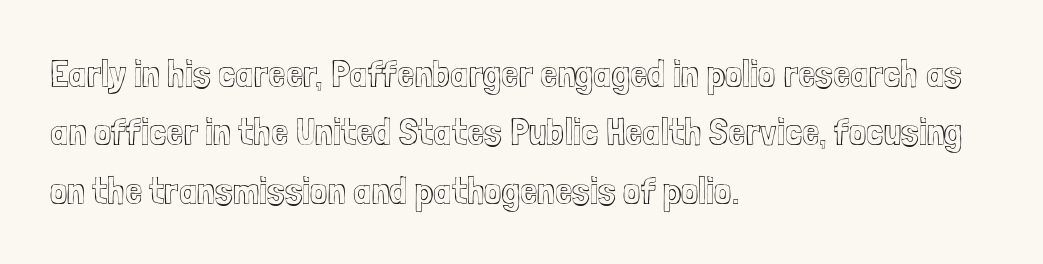
The image shows 39 px condensed type, upright; set left-aligned, normal line spacing (1.5x), normal letter spacing, not underlined; a medium x-height.
